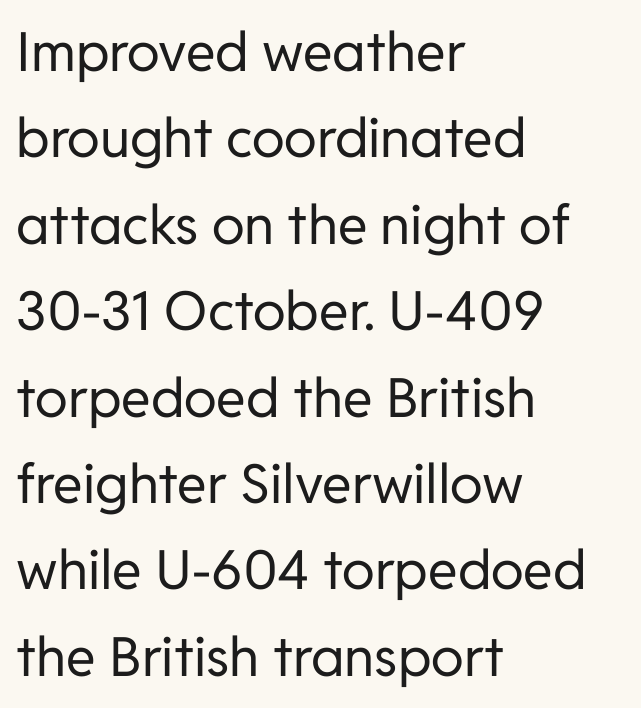
{"serif": "no", "italic": "no", "bold": "no", "weight": "regular", "width": "normal", "stroke_contrast": "low", "x_height": "medium", "monospaced": "no", "underline": "no", "align": "left", "line_spacing": "normal", "line_spacing_ratio": 1.6, "letter_spacing": "normal", "letter_spacing_em": 0.0, "glyph_px": 54}
